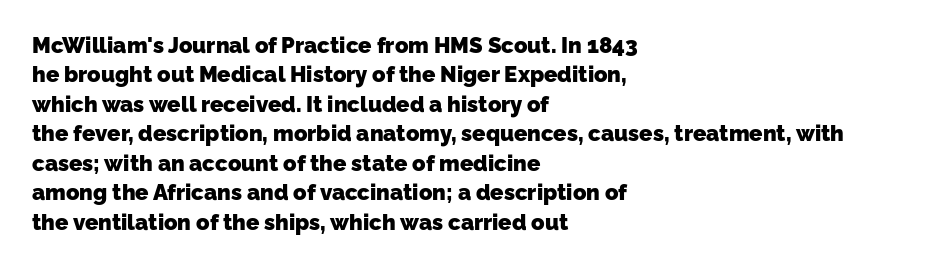
The image shows 22 px bold type; set left-aligned, normal line spacing (1.34x), normal letter spacing, not underlined.
